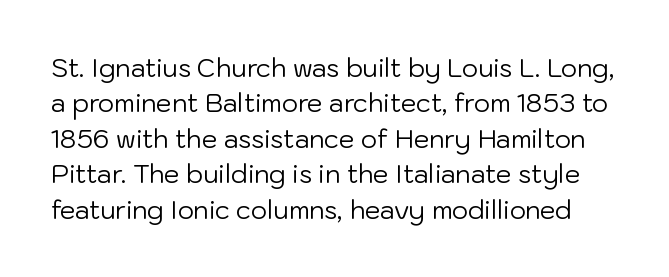
{"italic": "no", "bold": "no", "underline": "no", "line_spacing": "normal", "line_spacing_ratio": 1.42, "letter_spacing": "normal", "letter_spacing_em": 0.0, "glyph_px": 25}
